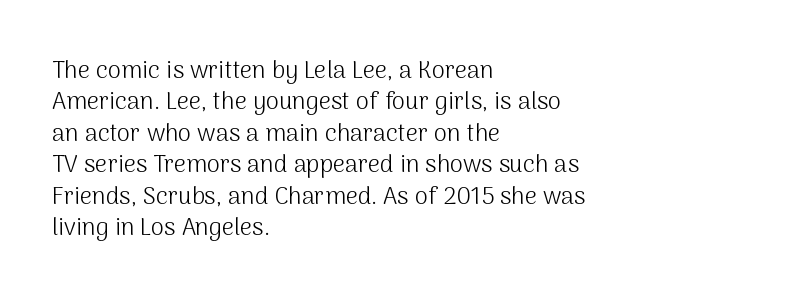
{"italic": "no", "bold": "no", "underline": "no", "align": "left", "line_spacing": "normal", "line_spacing_ratio": 1.31, "letter_spacing": "normal", "letter_spacing_em": 0.0, "glyph_px": 24}
